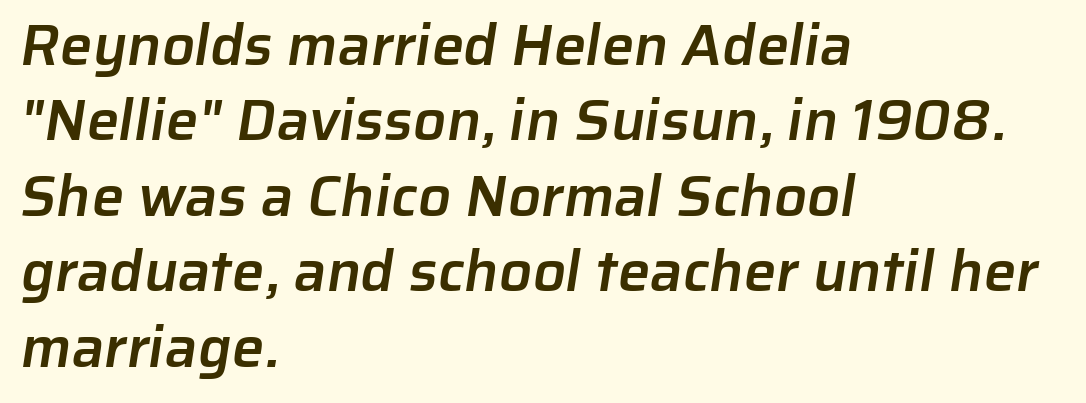
Horizontal alignment here is leftward, the default for most running prose. Examine the stroke ends and you'll find no serifs. The face used here is a semibold: visibly heavier than regular, lighter than bold. Unmarked baselines from the first word to the last.
